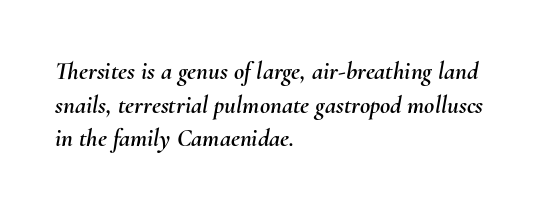
{"italic": "yes", "lean": "right", "slant_degrees": 10, "underline": "no", "align": "left", "line_spacing": "normal", "line_spacing_ratio": 1.35, "letter_spacing": "normal", "letter_spacing_em": 0.0, "glyph_px": 25}
